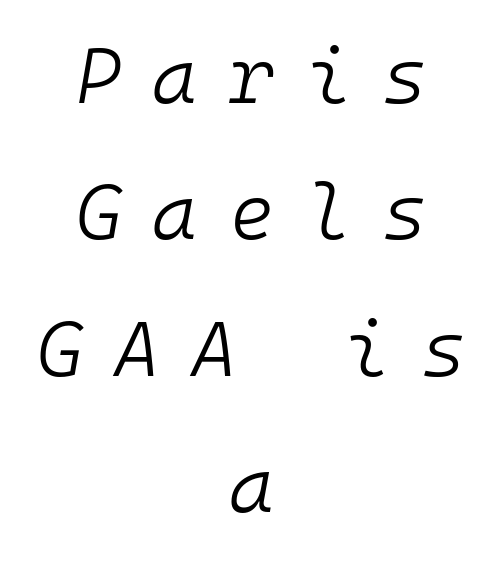
{"italic": "yes", "lean": "right", "slant_degrees": 10, "bold": "no", "weight": "light", "width": "normal", "stroke_contrast": "low", "x_height": "medium", "monospaced": "yes", "underline": "no", "align": "center", "line_spacing_ratio": 1.77, "letter_spacing": "wide", "letter_spacing_em": 0.41, "glyph_px": 77}
